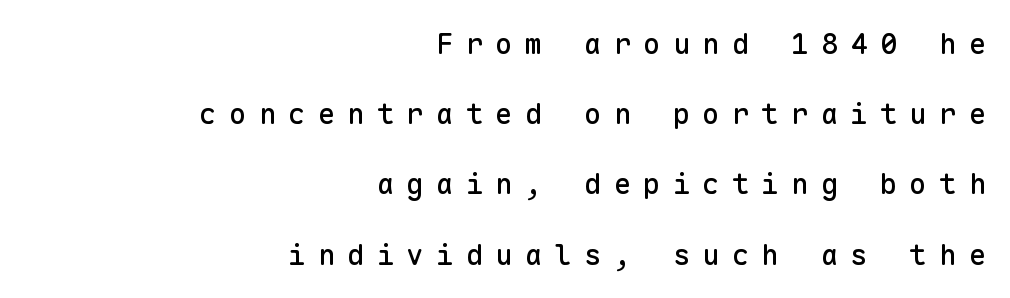
Q: Is the text italic (slanted)? A: No, it is upright.
Q: Is the typeface a serif or a sans-serif typeface? A: Sans-serif.
Q: Is the text underlined? A: No.
Q: How is the paragraph aligned? A: Right-aligned.
Q: Is the spacing between letters normal or unusually wide? A: Unusually wide.
Q: Is the spacing between lines tight, normal or loose? A: Loose.
Q: Width (condensed, normal, or wide)? A: Normal.
Q: Stroke contrast? A: Low.
Q: x-height? A: Medium.
Q: Monospaced? A: Yes.
